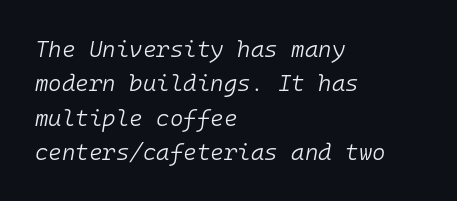
Each stroke keeps to a modest, everyday thickness or less. Regarding leading, the lines here are spaced in the standard way. Nobody touched the tracking dial on this one. The rendering anchors every line to the left-hand side. You can tell it's italic because the verticals aren't actually vertical. Clear beneath every line of the passage.
